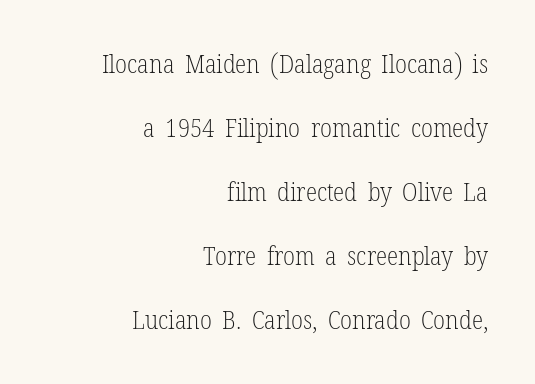
{"italic": "no", "bold": "no", "underline": "no", "align": "right", "line_spacing": "loose", "line_spacing_ratio": 2.46, "letter_spacing": "normal", "letter_spacing_em": 0.0, "glyph_px": 26}
